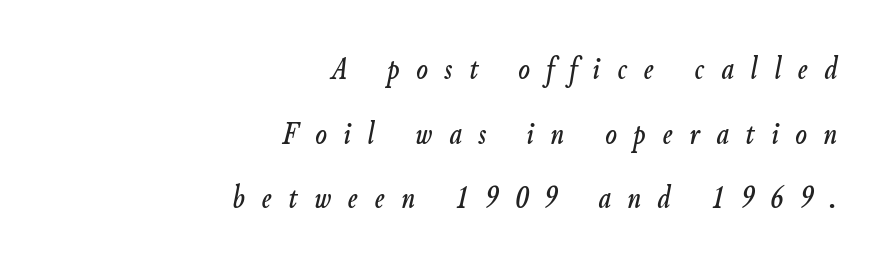
Q: Is the text italic (slanted)? A: Yes, it leans right by about 9 degrees.
Q: Is the text underlined? A: No.
Q: How is the paragraph aligned? A: Right-aligned.
Q: Is the spacing between letters normal or unusually wide? A: Unusually wide.
Q: Is the spacing between lines tight, normal or loose? A: Loose.
Q: Width (condensed, normal, or wide)? A: Condensed.
Q: Stroke contrast? A: Low.
Q: x-height? A: Small.
Q: Monospaced? A: No.
